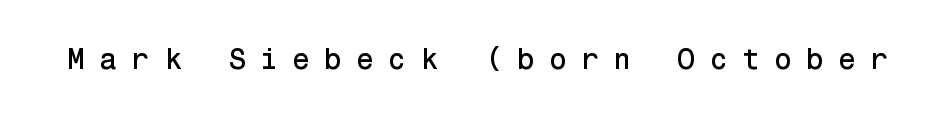
{"serif": "no", "italic": "no", "width": "normal", "stroke_contrast": "low", "x_height": "medium", "underline": "no", "letter_spacing": "wide", "letter_spacing_em": 0.49, "glyph_px": 29}
